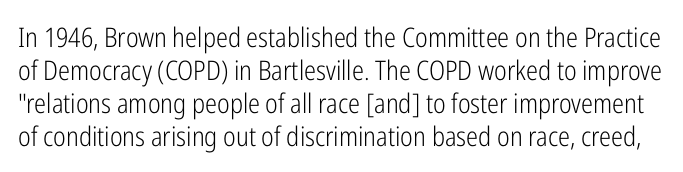
The image shows 27 px text type, upright; set line spacing 1.22x, normal letter spacing, not underlined.
